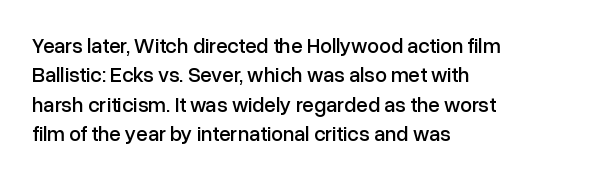
The image shows 21 px text type, upright; set left-aligned, normal line spacing (1.4x), normal letter spacing, not underlined.
